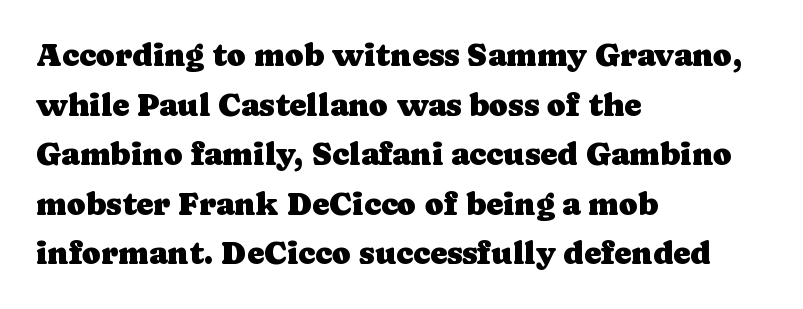
{"serif": "yes", "italic": "no", "width": "normal", "stroke_contrast": "low", "x_height": "medium", "monospaced": "no", "underline": "no", "align": "left", "line_spacing": "normal", "line_spacing_ratio": 1.55, "letter_spacing": "normal", "letter_spacing_em": 0.0, "glyph_px": 32}
